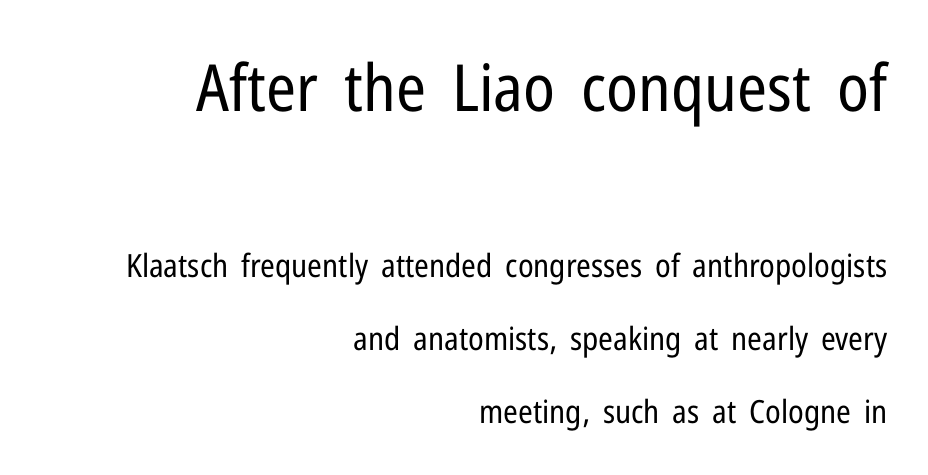
The image shows 65 px regular-weight, condensed sans-serif type, upright; set right-aligned, loose line spacing (2.29x), normal letter spacing, not underlined; the first (top) block is 2.03x larger; low stroke contrast and a medium x-height.
